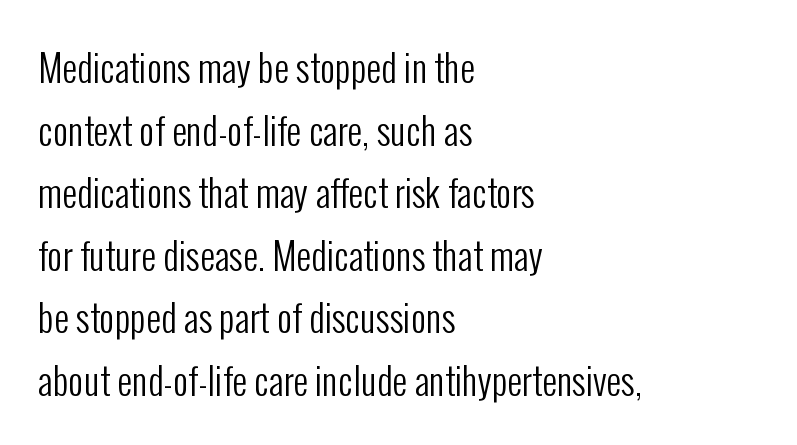
Q: Is the text bold? A: No.
Q: Is the text italic (slanted)? A: No, it is upright.
Q: Is the typeface a serif or a sans-serif typeface? A: Sans-serif.
Q: Is the text underlined? A: No.
Q: How is the paragraph aligned? A: Left-aligned.
Q: Is the spacing between letters normal or unusually wide? A: Normal.
Q: Is the spacing between lines tight, normal or loose? A: Normal.
Q: Width (condensed, normal, or wide)? A: Condensed.
Q: Stroke contrast? A: Low.
Q: x-height? A: Medium.
Q: Monospaced? A: No.
